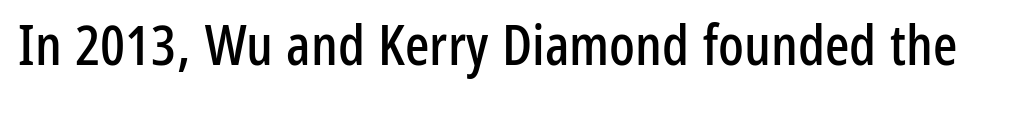
The image shows 57 px condensed sans-serif type, upright; set normal letter spacing, not underlined; low stroke contrast and a medium x-height.
